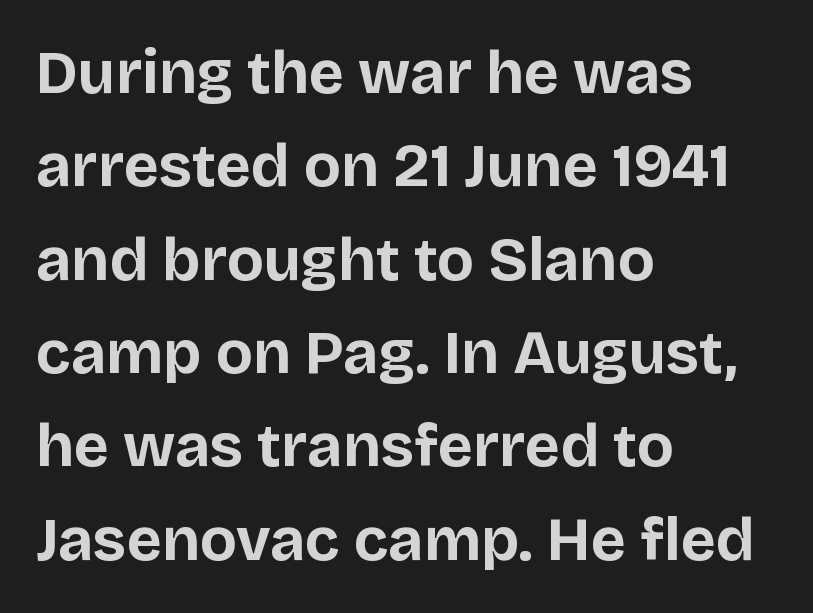
The image shows 61 px bold sans-serif type, upright; set left-aligned, normal line spacing (1.53x), normal letter spacing, not underlined; low stroke contrast and a large x-height.
